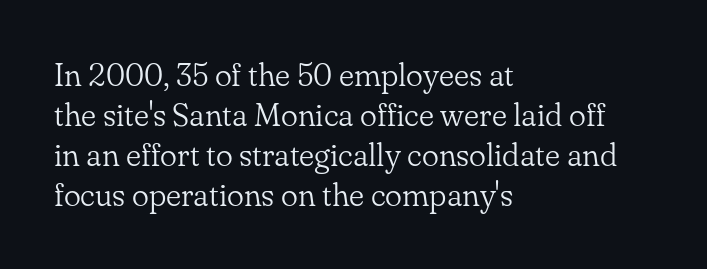
Q: Is the text bold? A: No.
Q: Is the text italic (slanted)? A: No, it is upright.
Q: Is the typeface a serif or a sans-serif typeface? A: Serif.
Q: Is the text underlined? A: No.
Q: How is the paragraph aligned? A: Left-aligned.
Q: Is the spacing between letters normal or unusually wide? A: Normal.
Q: Is the spacing between lines tight, normal or loose? A: Normal.
Q: Width (condensed, normal, or wide)? A: Normal.
Q: Stroke contrast? A: Low.
Q: x-height? A: Small.
Q: Monospaced? A: No.
